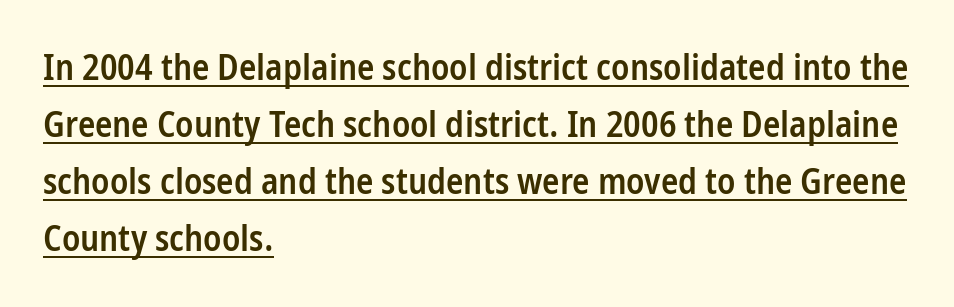
Q: Is the text bold? A: Semi-bold.
Q: Is the text italic (slanted)? A: No, it is upright.
Q: Is the typeface a serif or a sans-serif typeface? A: Sans-serif.
Q: Is the text underlined? A: Yes.
Q: How is the paragraph aligned? A: Left-aligned.
Q: Is the spacing between letters normal or unusually wide? A: Normal.
Q: Is the spacing between lines tight, normal or loose? A: Normal.
Q: Width (condensed, normal, or wide)? A: Condensed.
Q: Stroke contrast? A: Low.
Q: x-height? A: Medium.
Q: Monospaced? A: No.
